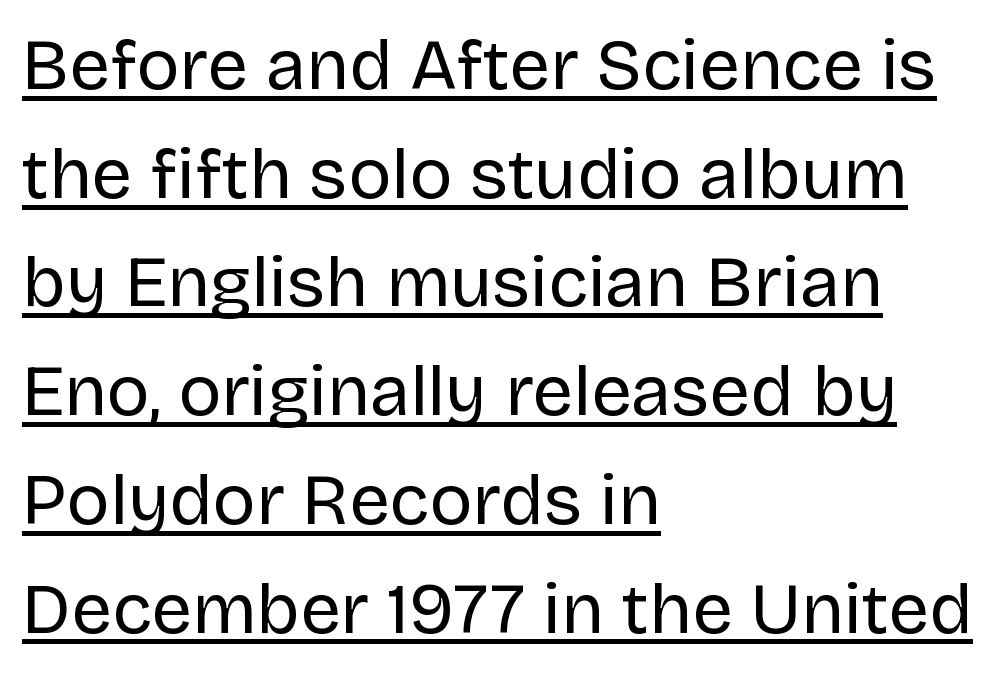
{"serif": "no", "italic": "no", "bold": "no", "weight": "regular", "width": "normal", "stroke_contrast": "low", "x_height": "large", "monospaced": "no", "underline": "yes", "align": "left", "line_spacing": "normal", "line_spacing_ratio": 1.51, "letter_spacing": "normal", "letter_spacing_em": 0.0, "glyph_px": 72}
